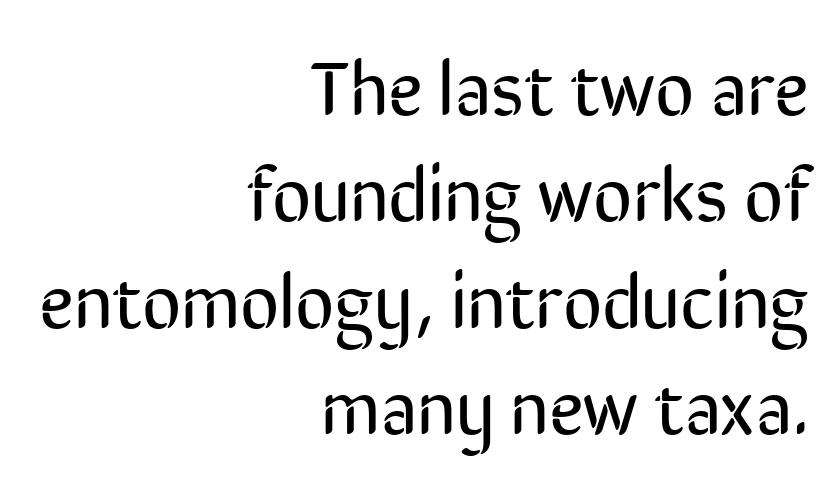
Grotesque or geometric, the face here clearly has no serifs. Each letter keeps its own natural width here, so spacing adapts to shape. A typesetter would mark this as roman, not italic. Caption: multi-line text, flush right, ragged left.
